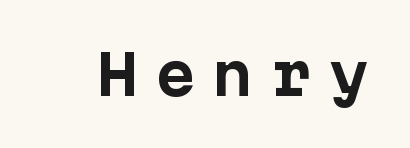
{"serif": "no", "italic": "no", "bold": "yes", "weight": "bold", "width": "normal", "stroke_contrast": "low", "x_height": "medium", "monospaced": "yes", "underline": "no", "letter_spacing": "wide", "letter_spacing_em": 0.3, "glyph_px": 55}
